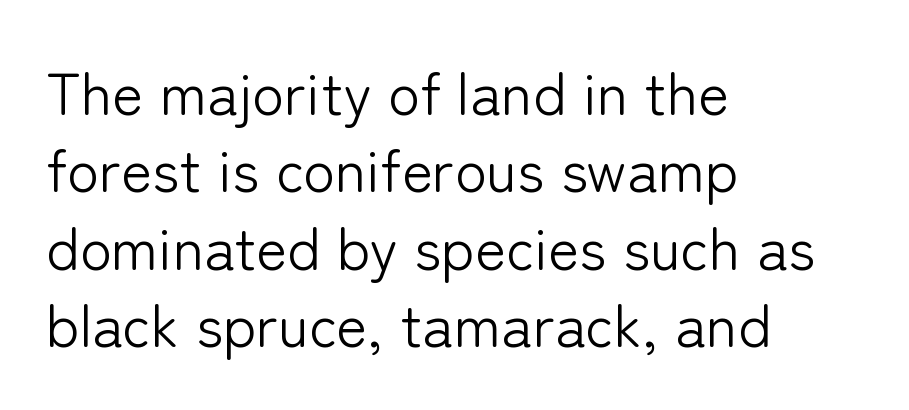
{"serif": "no", "italic": "no", "bold": "no", "weight": "light", "width": "normal", "stroke_contrast": "low", "x_height": "medium", "monospaced": "no", "underline": "no", "align": "left", "line_spacing": "normal", "line_spacing_ratio": 1.31, "letter_spacing": "normal", "letter_spacing_em": 0.0, "glyph_px": 59}
